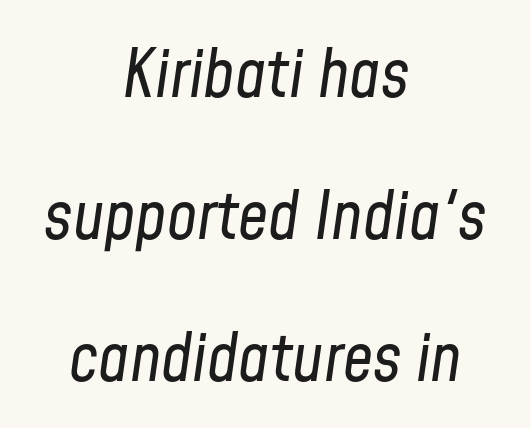
Q: Is the text bold? A: No.
Q: Is the text italic (slanted)? A: Yes, it leans right by about 8 degrees.
Q: Is the text underlined? A: No.
Q: How is the paragraph aligned? A: Centered.
Q: Is the spacing between letters normal or unusually wide? A: Normal.
Q: Is the spacing between lines tight, normal or loose? A: Loose.
Q: Width (condensed, normal, or wide)? A: Condensed.
Q: Stroke contrast? A: Low.
Q: x-height? A: Medium.
Q: Monospaced? A: No.
